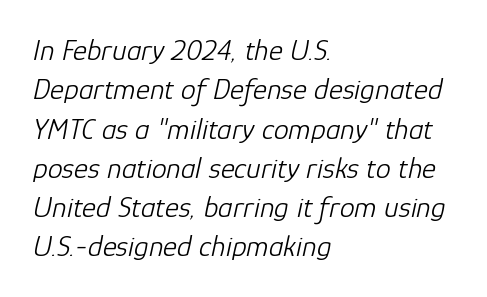
Short note: letters normally spaced. Is the stroke heavy? The answer is a plain regular-or-lighter. Normally led — the rows are evenly, conventionally spaced. The text block is weighted toward the left margin, trailing off unevenly rightward. The words here are not underlined.
